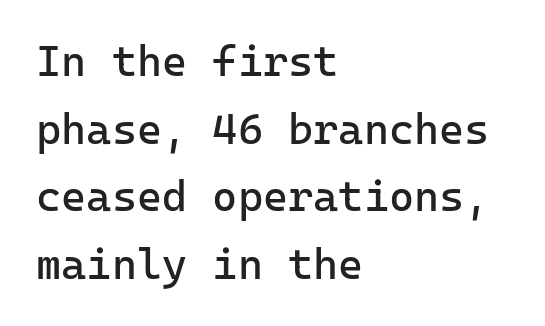
The image shows 43 px regular-weight sans-serif type, upright; set left-aligned, normal line spacing (1.57x), normal letter spacing, not underlined; low stroke contrast and a medium x-height.
